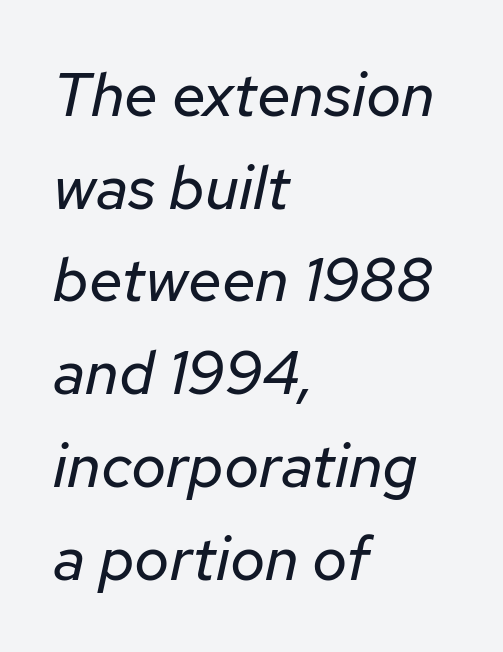
Q: Is the text bold? A: No.
Q: Is the text italic (slanted)? A: Yes, it leans right by about 12 degrees.
Q: Is the text underlined? A: No.
Q: How is the paragraph aligned? A: Left-aligned.
Q: Is the spacing between letters normal or unusually wide? A: Normal.
Q: Is the spacing between lines tight, normal or loose? A: Normal.
Q: Width (condensed, normal, or wide)? A: Normal.
Q: Stroke contrast? A: Low.
Q: x-height? A: Medium.
Q: Monospaced? A: No.
